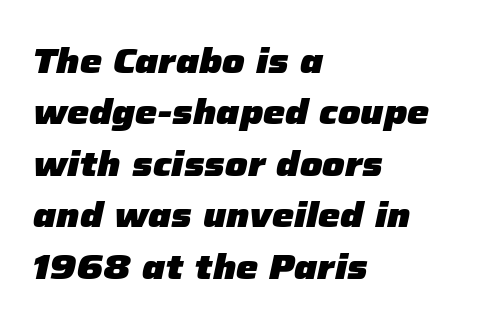
The image shows 35 px heavy type, italic (leaning right); set left-aligned, normal line spacing (1.47x), normal letter spacing, not underlined; low stroke contrast and a medium x-height.
